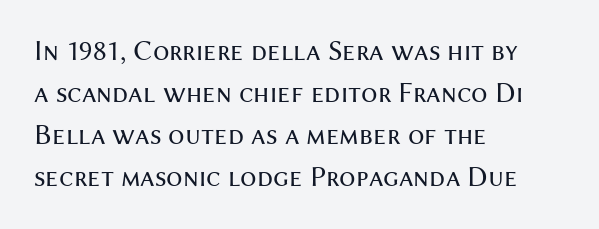
The zone under the glyphs is completely vacant. Whoever set this chose a conventional vertical rhythm. Serifs: no, the terminals of the letterforms are clean. Posture: straight, roman, zero tilt. Spacing verdict: proportional, widths tailored to each character.
